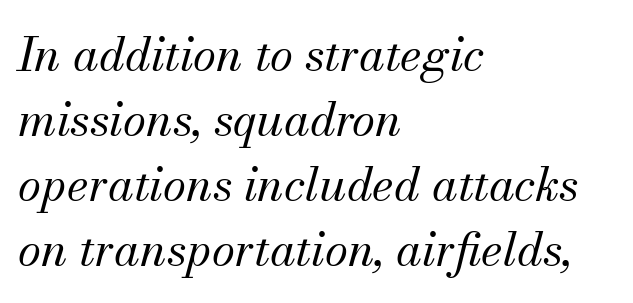
{"serif": "yes", "italic": "yes", "lean": "right", "slant_degrees": 13, "bold": "no", "weight": "regular", "width": "normal", "stroke_contrast": "medium", "x_height": "small", "monospaced": "no", "underline": "no", "align": "left", "line_spacing": "normal", "line_spacing_ratio": 1.38, "letter_spacing": "normal", "letter_spacing_em": 0.0, "glyph_px": 47}
